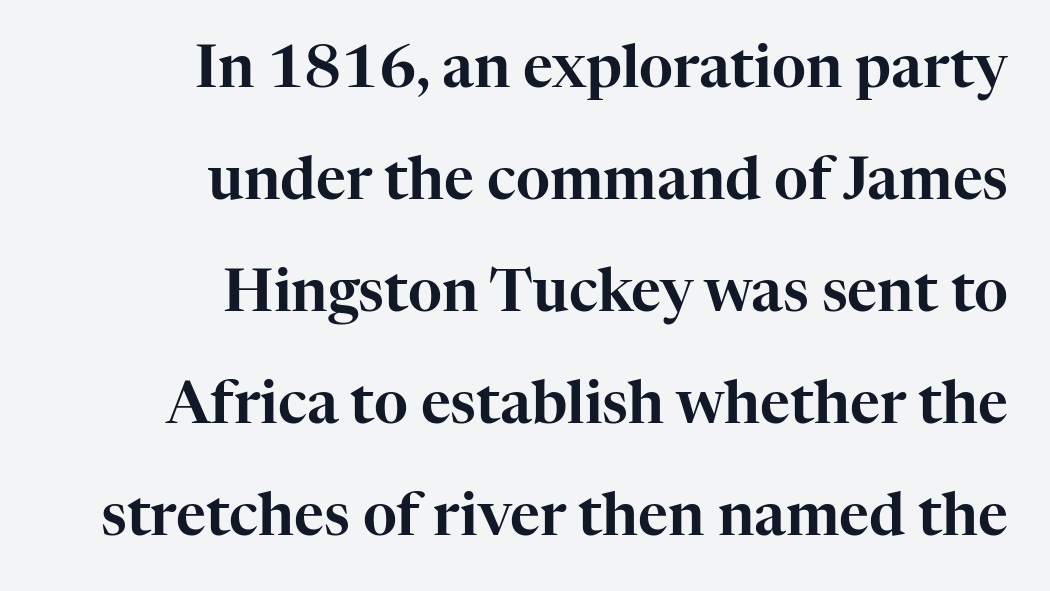
{"serif": "yes", "italic": "no", "width": "normal", "stroke_contrast": "high", "x_height": "medium", "monospaced": "no", "underline": "no", "align": "right", "line_spacing": "loose", "line_spacing_ratio": 1.93, "letter_spacing": "normal", "letter_spacing_em": 0.0, "glyph_px": 58}
